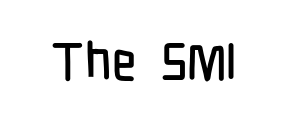
Nobody drew a line under any word here. Caption: standard tracking, unaltered. Font category for this specimen: sans-serif. The specimen reads as upright at a glance. The passage shown is typed in a proportional face where columns would drift.
